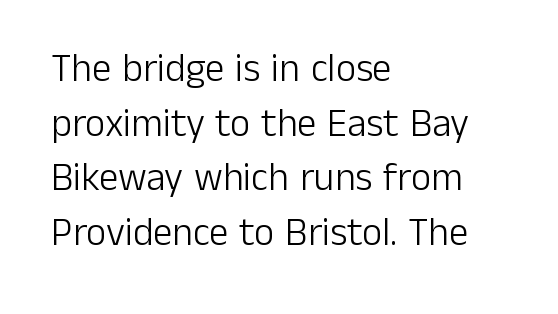
The image shows 39 px light sans-serif type, upright; set left-aligned, normal line spacing (1.4x), normal letter spacing, not underlined; low stroke contrast and a medium x-height.
